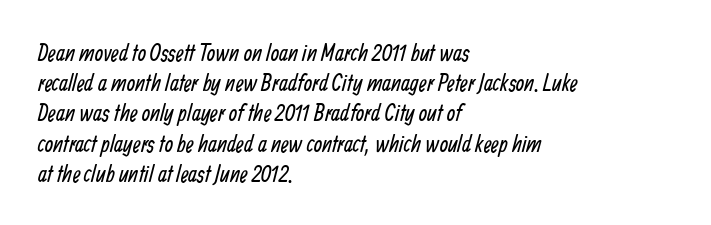
Q: Is the text bold? A: No.
Q: Is the text underlined? A: No.
Q: How is the paragraph aligned? A: Left-aligned.
Q: Is the spacing between letters normal or unusually wide? A: Normal.
Q: Is the spacing between lines tight, normal or loose? A: Normal.
